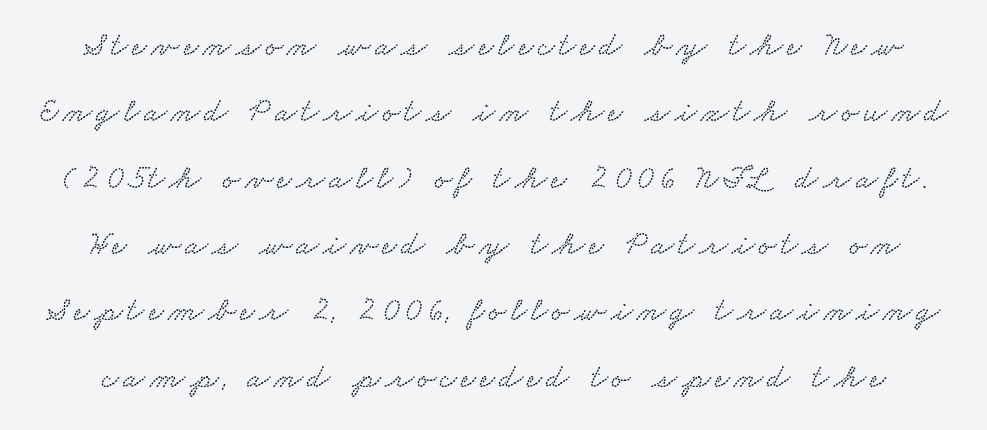
Widely set lines give the paragraph a tall, airy silhouette. Each letter keeps its own natural width here, so spacing adapts to shape. The baseline area is clear.
